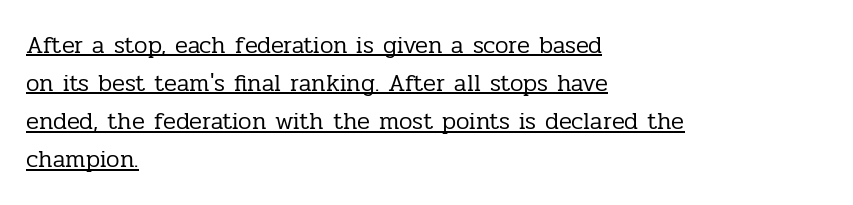
Q: Is the text bold? A: No.
Q: Is the text italic (slanted)? A: No, it is upright.
Q: Is the text underlined? A: Yes.
Q: How is the paragraph aligned? A: Left-aligned.
Q: Is the spacing between letters normal or unusually wide? A: Normal.
Q: Is the spacing between lines tight, normal or loose? A: Normal.
